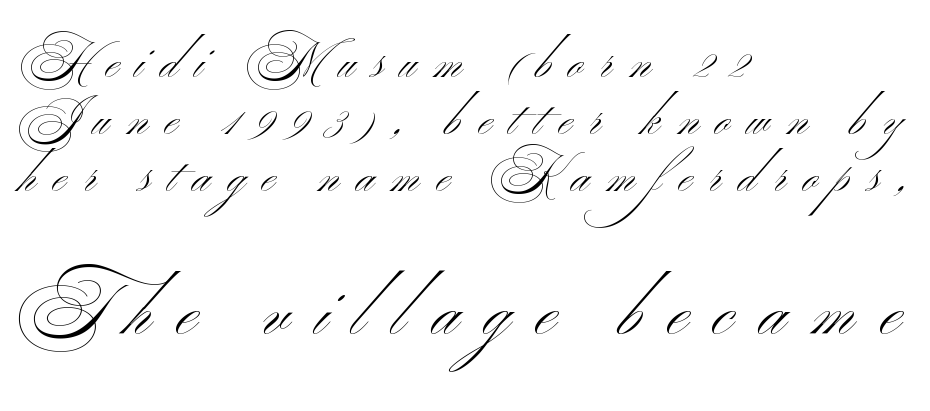
{"serif": "no", "bold": "no", "weight": "light", "width": "wide", "stroke_contrast": "medium", "x_height": "small", "monospaced": "no", "underline": "no", "align": "left", "line_spacing_ratio": 1.19, "letter_spacing": "wide", "letter_spacing_em": 0.36, "larger_block": "second", "size_ratio": 1.5, "glyph_px": 72}
